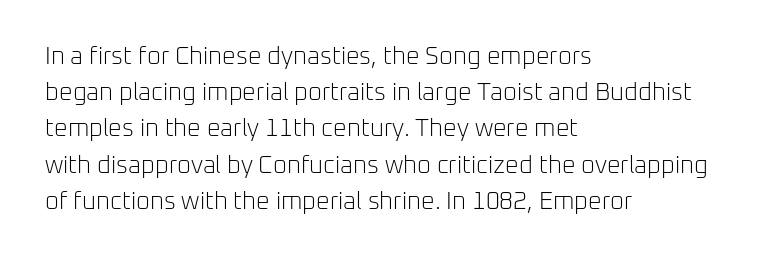
Default kerning and tracking; the words read as compact shapes. Tall strokes in this sample are plumb rather than angled. This rendering uses left alignment, leaving the right contour irregular. Students, observe: this is what conventionally led text looks like. Each stroke keeps to a modest, everyday thickness or less. Honestly, there is no underline to notice here at all.
